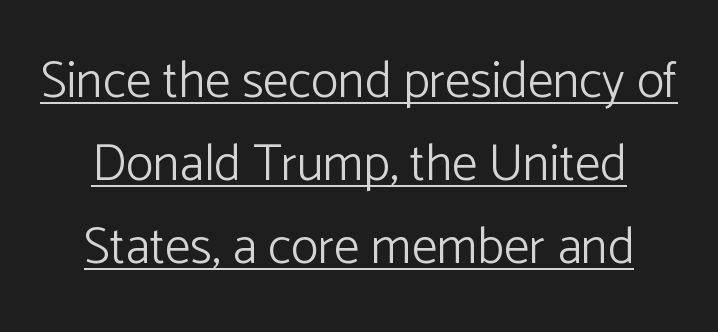
The image shows 51 px light sans-serif type, upright; set normal line spacing (1.63x), normal letter spacing, underlined; low stroke contrast and a medium x-height.
